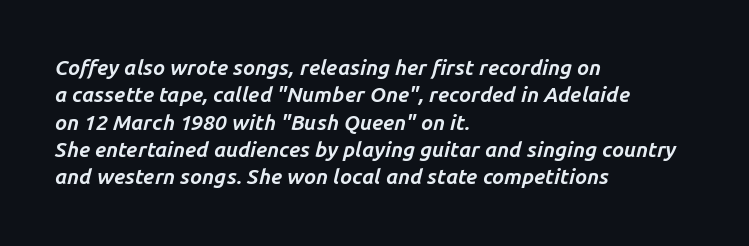
{"italic": "yes", "lean": "right", "slant_degrees": 14, "bold": "yes", "underline": "no", "align": "left", "line_spacing": "normal", "line_spacing_ratio": 1.3, "letter_spacing": "normal", "letter_spacing_em": 0.0, "glyph_px": 21}
